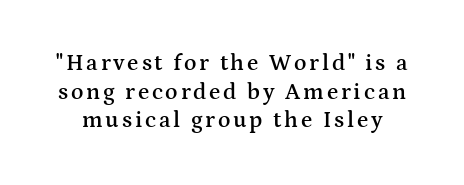
{"italic": "no", "bold": "semi", "underline": "no", "line_spacing": "normal", "line_spacing_ratio": 1.25, "glyph_px": 23}
